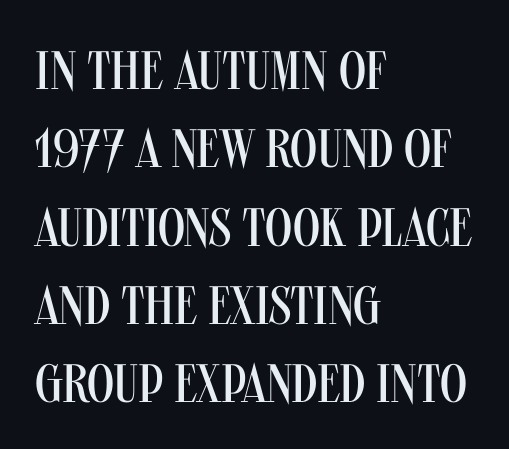
Q: Is the text bold? A: No.
Q: Is the text italic (slanted)? A: No, it is upright.
Q: Is the typeface a serif or a sans-serif typeface? A: Sans-serif.
Q: Is the text underlined? A: No.
Q: How is the paragraph aligned? A: Left-aligned.
Q: Is the spacing between letters normal or unusually wide? A: Normal.
Q: Is the spacing between lines tight, normal or loose? A: Normal.
Q: Width (condensed, normal, or wide)? A: Condensed.
Q: Stroke contrast? A: Medium.
Q: x-height? A: Large.
Q: Monospaced? A: No.
